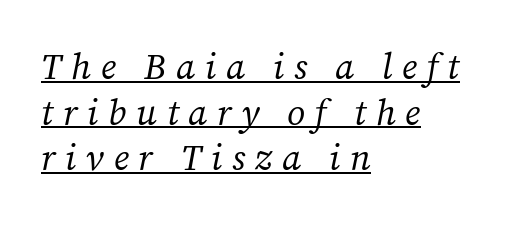
The image shows 36 px regular-weight serif type, italic (leaning right); set left-aligned, normal line spacing (1.27x), unusually wide letter spacing (+0.27 em), underlined; medium stroke contrast and a medium x-height.
